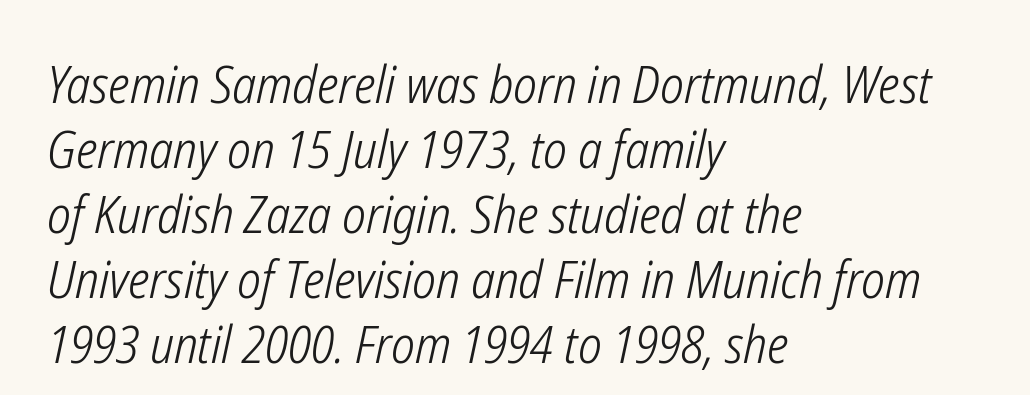
The image shows 52 px light, condensed type, italic (leaning right); set left-aligned, normal line spacing (1.25x), normal letter spacing, not underlined; low stroke contrast and a medium x-height.
